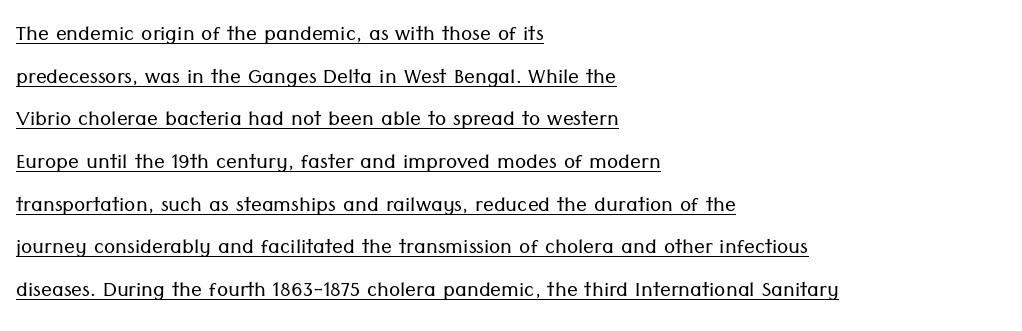
No italicization has been applied; the sample stays upright. The lines in this sample share a left origin and differ only in where they stop. This is not heavy type; no bold has been used. A rule runs beneath these lines of type.
